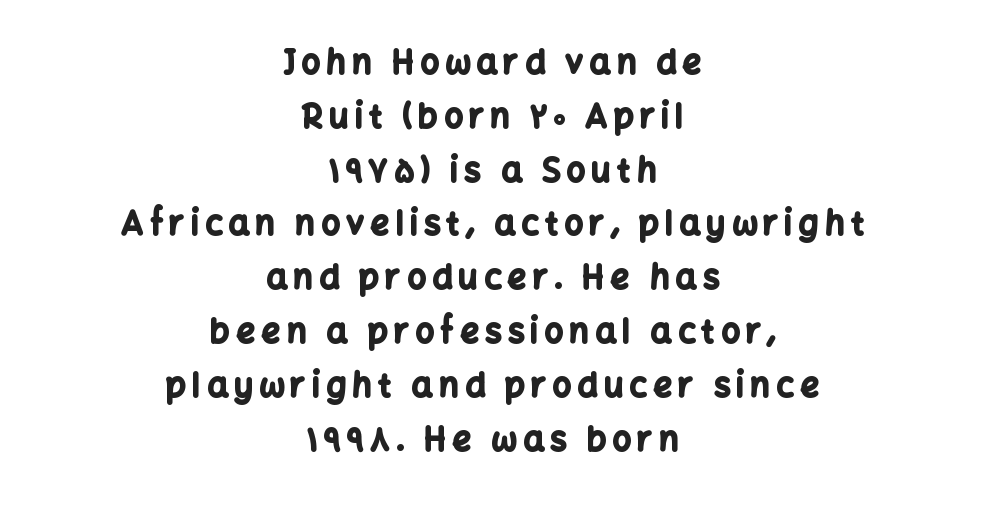
Q: Is the text bold? A: Yes.
Q: Is the text italic (slanted)? A: No, it is upright.
Q: Is the typeface a serif or a sans-serif typeface? A: Sans-serif.
Q: Is the text underlined? A: No.
Q: How is the paragraph aligned? A: Centered.
Q: Is the spacing between lines tight, normal or loose? A: Normal.
Q: Width (condensed, normal, or wide)? A: Normal.
Q: Stroke contrast? A: Low.
Q: x-height? A: Medium.
Q: Monospaced? A: No.
